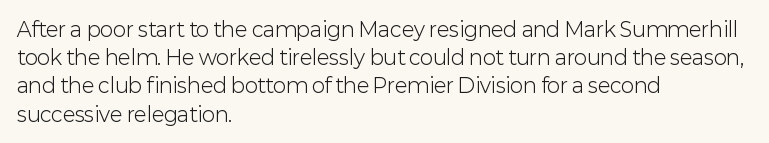
{"italic": "no", "bold": "no", "underline": "no", "align": "left", "line_spacing": "normal", "line_spacing_ratio": 1.41, "letter_spacing": "normal", "letter_spacing_em": 0.0, "glyph_px": 20}
